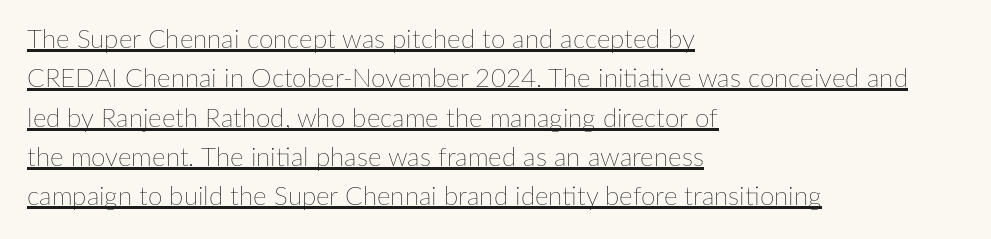
The image shows 26 px text type, upright; set left-aligned, normal line spacing (1.51x), normal letter spacing, underlined.
